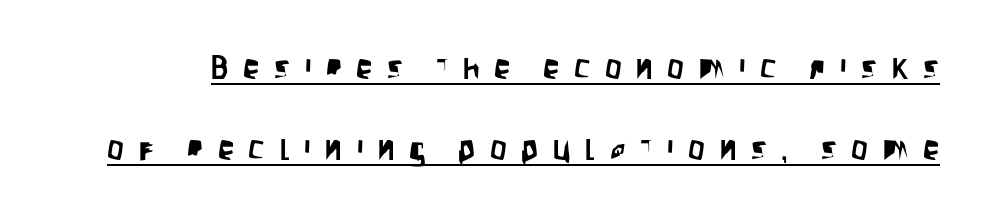
{"serif": "no", "italic": "no", "width": "condensed", "stroke_contrast": "low", "x_height": "large", "monospaced": "no", "underline": "yes", "line_spacing": "loose", "line_spacing_ratio": 2.44, "letter_spacing": "wide", "letter_spacing_em": 0.44, "glyph_px": 33}
